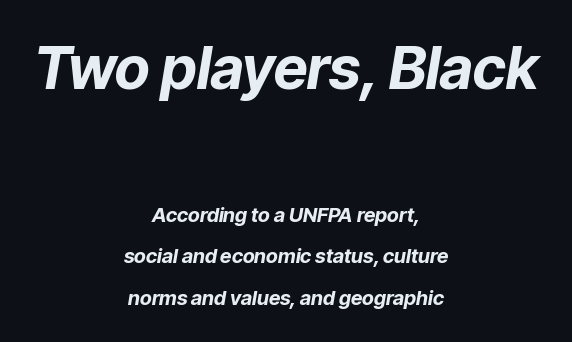
{"italic": "yes", "lean": "right", "slant_degrees": 9, "bold": "yes", "weight": "bold", "width": "normal", "stroke_contrast": "low", "x_height": "medium", "monospaced": "no", "underline": "no", "align": "center", "line_spacing": "loose", "line_spacing_ratio": 2.09, "letter_spacing": "normal", "letter_spacing_em": 0.0, "larger_block": "first", "size_ratio": 2.95, "glyph_px": 59}
